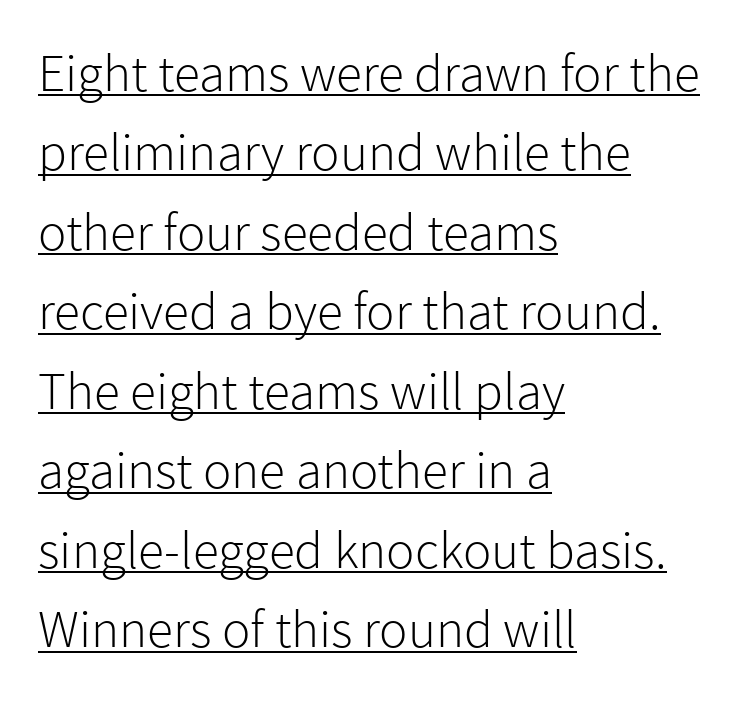
The image shows 53 px light sans-serif type, upright; set left-aligned, normal line spacing (1.5x), normal letter spacing, underlined; a medium x-height.
